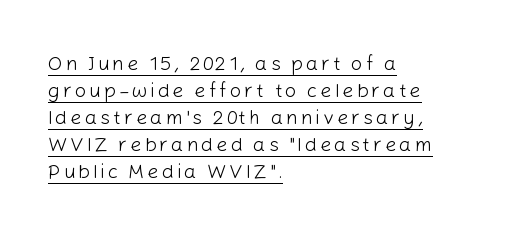
Q: Is the text bold? A: No.
Q: Is the text italic (slanted)? A: No, it is upright.
Q: Is the text underlined? A: Yes.
Q: How is the paragraph aligned? A: Left-aligned.
Q: Is the spacing between lines tight, normal or loose? A: Normal.
